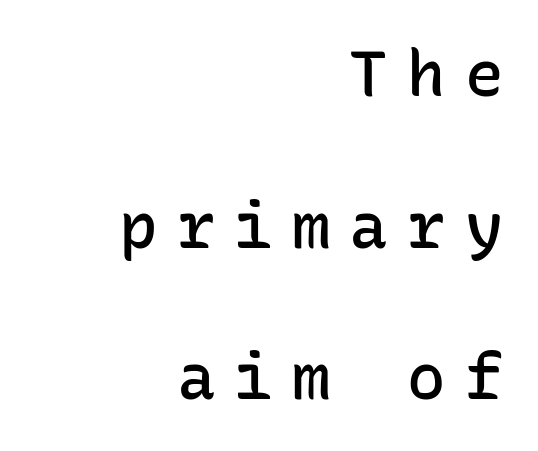
The image shows 64 px semibold sans-serif type, upright, monospaced; set right-aligned, loose line spacing (2.37x), unusually wide letter spacing (+0.3 em), not underlined; low stroke contrast and a medium x-height.
